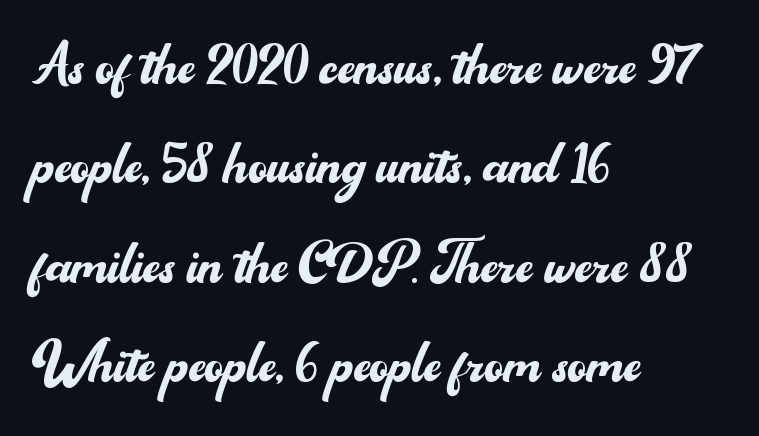
The image shows 73 px regular-weight sans-serif type; set left-aligned, normal line spacing (1.36x), normal letter spacing, not underlined; medium stroke contrast and a small x-height.
